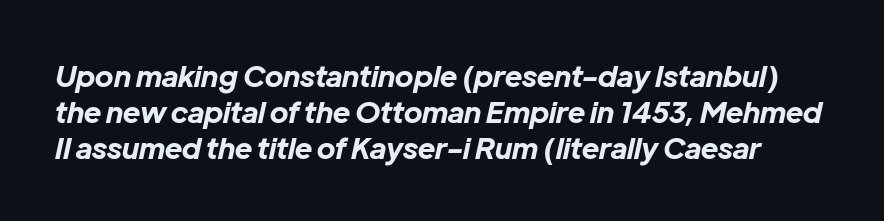
The image shows 29 px bold type, italic (leaning right); set line spacing 1.24x, normal letter spacing, not underlined; low stroke contrast and a medium x-height.
